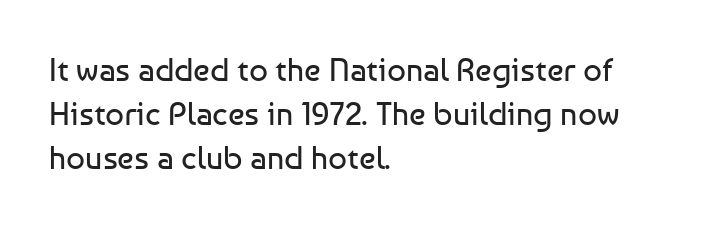
Q: Is the text bold? A: No.
Q: Is the text italic (slanted)? A: No, it is upright.
Q: Is the typeface a serif or a sans-serif typeface? A: Sans-serif.
Q: Is the text underlined? A: No.
Q: How is the paragraph aligned? A: Left-aligned.
Q: Is the spacing between letters normal or unusually wide? A: Normal.
Q: Is the spacing between lines tight, normal or loose? A: Normal.
Q: Width (condensed, normal, or wide)? A: Normal.
Q: Stroke contrast? A: Low.
Q: x-height? A: Medium.
Q: Monospaced? A: No.
